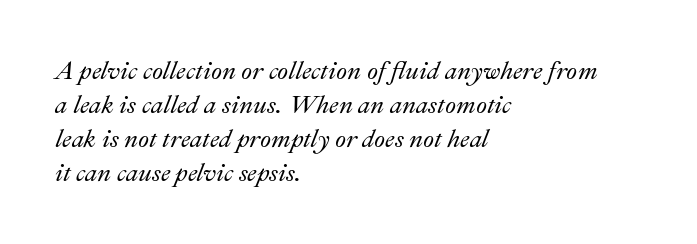
{"italic": "yes", "lean": "right", "slant_degrees": 22, "underline": "no", "align": "left", "line_spacing": "normal", "line_spacing_ratio": 1.36, "letter_spacing": "normal", "letter_spacing_em": 0.0, "glyph_px": 25}
